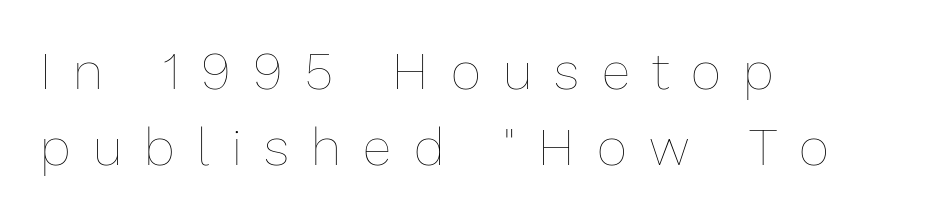
Q: Is the text bold? A: No.
Q: Is the text italic (slanted)? A: No, it is upright.
Q: Is the text underlined? A: No.
Q: How is the paragraph aligned? A: Left-aligned.
Q: Is the spacing between letters normal or unusually wide? A: Unusually wide.
Q: Is the spacing between lines tight, normal or loose? A: Normal.
Q: Width (condensed, normal, or wide)? A: Normal.
Q: Stroke contrast? A: Low.
Q: x-height? A: Medium.
Q: Monospaced? A: No.
